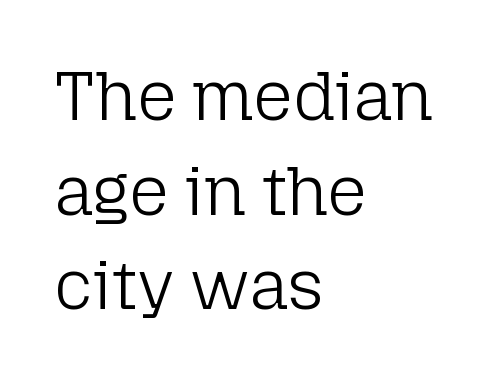
The image shows 69 px light sans-serif type, upright; set left-aligned, normal line spacing (1.37x), normal letter spacing, not underlined; low stroke contrast and a medium x-height.
